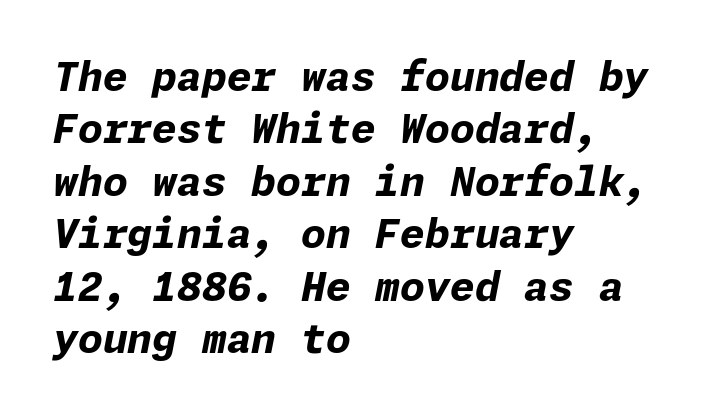
The glyphs have the mass of a bold cut. The glyphs look as if they've been sheared to an angle. The specimen omits any rule beneath the text block's lines. Students, note that the glyphs here touch the page at normal intervals. A classic flush-left, rag-right setting is used for this passage.
